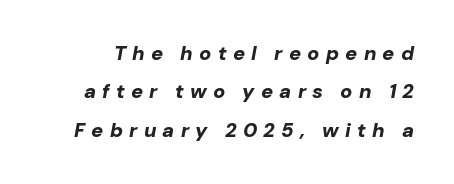
{"italic": "yes", "lean": "right", "slant_degrees": 10, "bold": "yes", "underline": "no", "line_spacing": "loose", "line_spacing_ratio": 1.92, "letter_spacing": "wide", "letter_spacing_em": 0.31, "glyph_px": 20}
